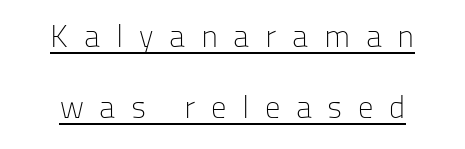
Q: Is the text bold? A: No.
Q: Is the text italic (slanted)? A: No, it is upright.
Q: Is the typeface a serif or a sans-serif typeface? A: Sans-serif.
Q: Is the text underlined? A: Yes.
Q: Is the spacing between letters normal or unusually wide? A: Unusually wide.
Q: Is the spacing between lines tight, normal or loose? A: Loose.
Q: Width (condensed, normal, or wide)? A: Normal.
Q: Stroke contrast? A: Low.
Q: x-height? A: Medium.
Q: Monospaced? A: No.
